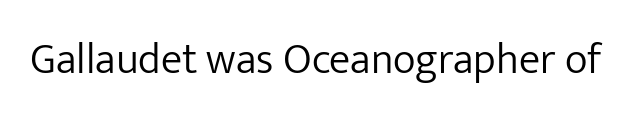
Q: Is the text bold? A: No.
Q: Is the text italic (slanted)? A: No, it is upright.
Q: Is the typeface a serif or a sans-serif typeface? A: Sans-serif.
Q: Is the text underlined? A: No.
Q: Is the spacing between letters normal or unusually wide? A: Normal.
Q: Width (condensed, normal, or wide)? A: Normal.
Q: Stroke contrast? A: Low.
Q: x-height? A: Medium.
Q: Monospaced? A: No.
